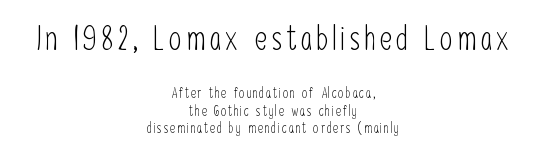
Q: Is the text bold? A: No.
Q: Is the text italic (slanted)? A: No, it is upright.
Q: Is the typeface a serif or a sans-serif typeface? A: Sans-serif.
Q: Is the text underlined? A: No.
Q: How is the paragraph aligned? A: Centered.
Q: Which block of text is set in a larger size, the first (top) or the second (bottom)? A: The first (top) one.
Q: Width (condensed, normal, or wide)? A: Condensed.
Q: Stroke contrast? A: Low.
Q: x-height? A: Medium.
Q: Monospaced? A: No.
